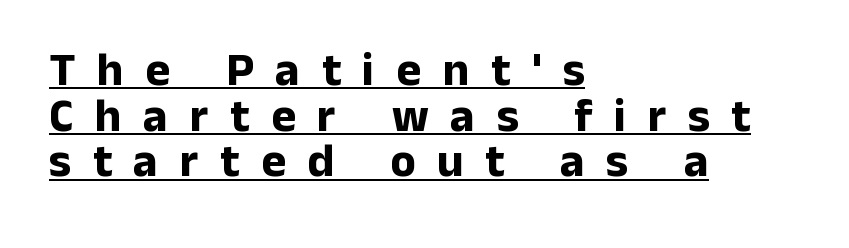
The image shows 47 px bold sans-serif type, upright; set left-aligned, tight line spacing (0.97x), unusually wide letter spacing (+0.46 em), underlined; low stroke contrast and a medium x-height.
